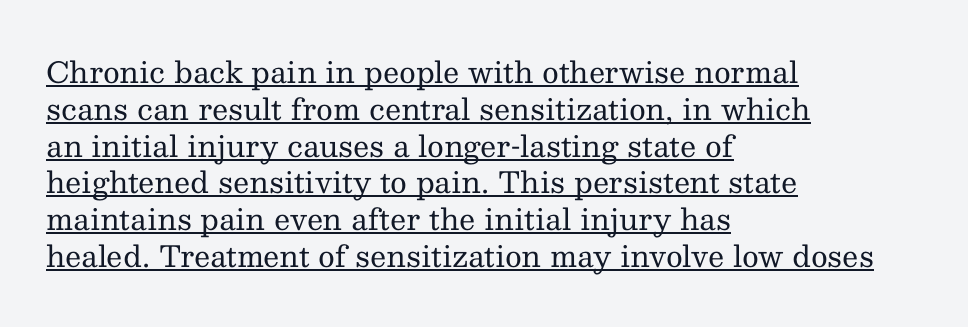
Q: Is the text bold? A: No.
Q: Is the text italic (slanted)? A: No, it is upright.
Q: Is the typeface a serif or a sans-serif typeface? A: Serif.
Q: Is the text underlined? A: Yes.
Q: How is the paragraph aligned? A: Left-aligned.
Q: Is the spacing between letters normal or unusually wide? A: Normal.
Q: Is the spacing between lines tight, normal or loose? A: Normal.
Q: Width (condensed, normal, or wide)? A: Normal.
Q: Stroke contrast? A: Medium.
Q: x-height? A: Medium.
Q: Monospaced? A: No.
